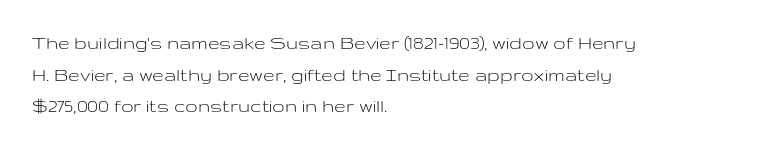
The image shows 21 px text type, upright; set left-aligned, normal line spacing (1.51x), normal letter spacing, not underlined.
